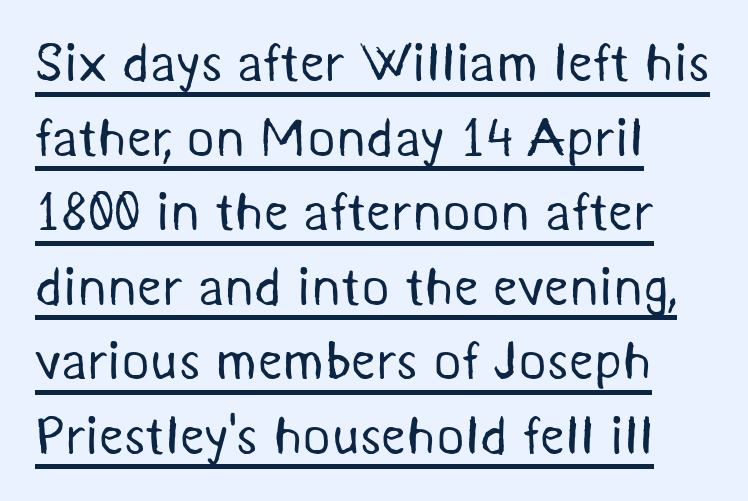
Q: Is the text bold? A: No.
Q: Is the typeface a serif or a sans-serif typeface? A: Sans-serif.
Q: Is the text underlined? A: Yes.
Q: How is the paragraph aligned? A: Left-aligned.
Q: Is the spacing between letters normal or unusually wide? A: Normal.
Q: Is the spacing between lines tight, normal or loose? A: Normal.
Q: Width (condensed, normal, or wide)? A: Normal.
Q: Stroke contrast? A: Medium.
Q: x-height? A: Medium.
Q: Monospaced? A: No.
